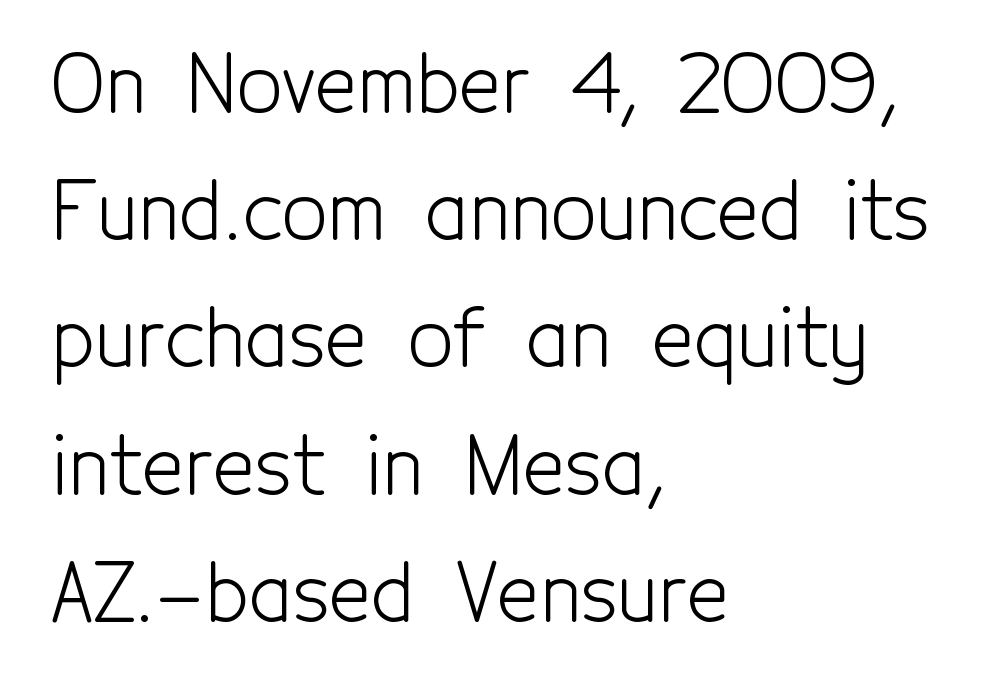
The image shows 80 px light, condensed sans-serif type, upright; set left-aligned, normal line spacing (1.59x), normal letter spacing, not underlined; a medium x-height.
